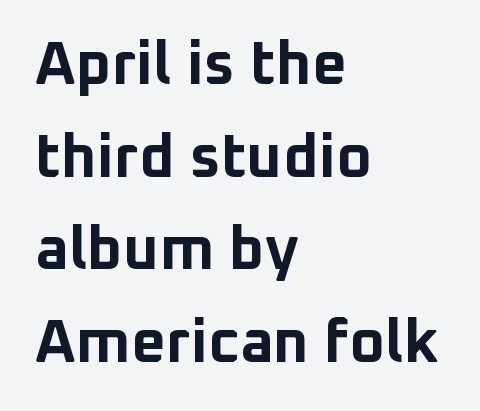
The image shows 61 px bold sans-serif type, upright; set left-aligned, normal line spacing (1.52x), normal letter spacing, not underlined; low stroke contrast and a medium x-height.
